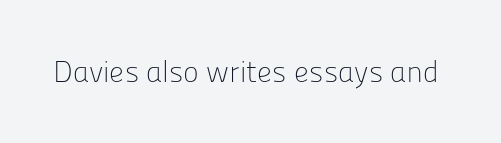
{"serif": "no", "italic": "no", "bold": "no", "weight": "light", "width": "normal", "stroke_contrast": "low", "x_height": "medium", "monospaced": "no", "underline": "no", "letter_spacing": "normal", "letter_spacing_em": 0.0, "glyph_px": 30}
